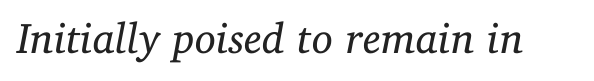
Q: Is the text bold? A: No.
Q: Is the text italic (slanted)? A: Yes, it leans right by about 11 degrees.
Q: Is the typeface a serif or a sans-serif typeface? A: Serif.
Q: Is the text underlined? A: No.
Q: Is the spacing between letters normal or unusually wide? A: Normal.
Q: Width (condensed, normal, or wide)? A: Normal.
Q: Stroke contrast? A: Low.
Q: x-height? A: Medium.
Q: Monospaced? A: No.
